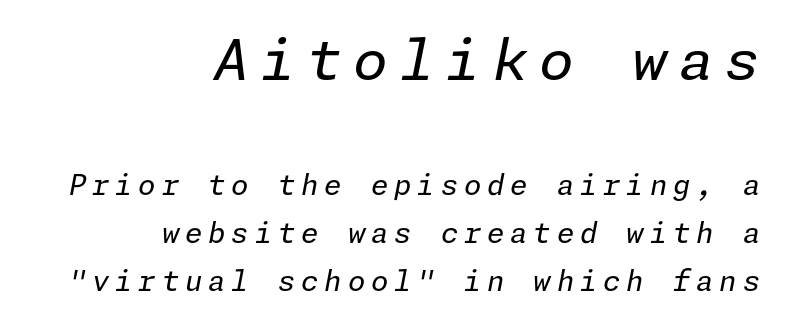
The strokes carry an ordinary text weight at most. Every row of glyphs terminates at an identical x-position on the right. A typesetter would mark this as italic. Is the lower block the larger one? No — the upper block carries the bigger type.
